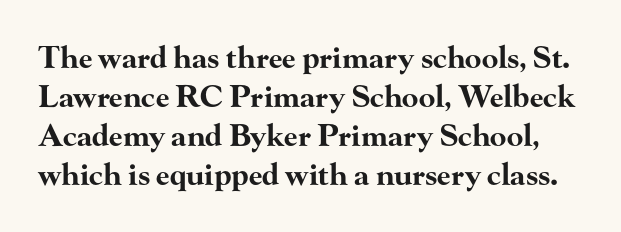
The image shows 30 px bold, wide serif type, upright; set normal line spacing (1.3x), normal letter spacing, not underlined; high stroke contrast and a small x-height.
